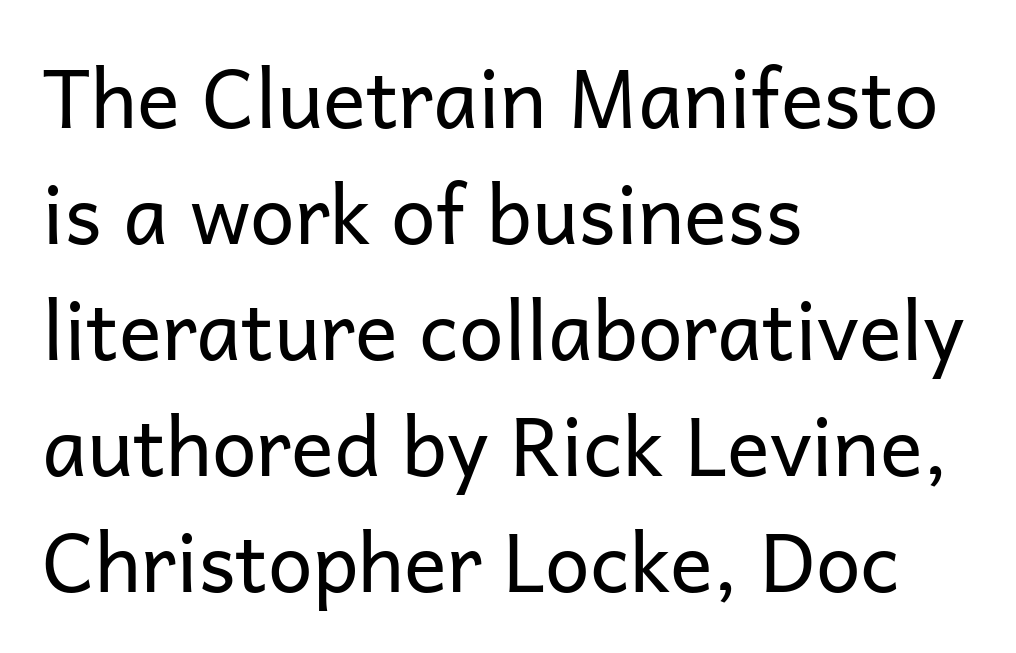
The image shows 80 px regular-weight sans-serif type, upright; set left-aligned, normal line spacing (1.45x), normal letter spacing, not underlined; low stroke contrast and a medium x-height.
